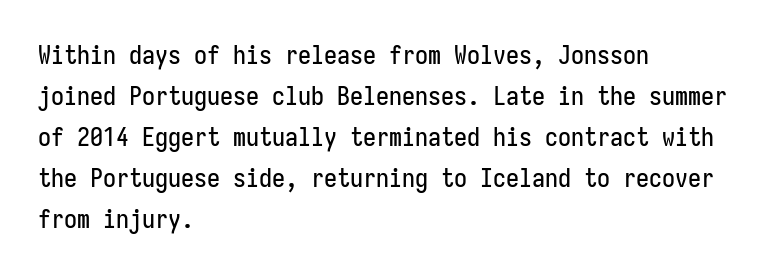
Descenders hang freely into open space. The font's upright variant was chosen for this text. Alignment: flush left. Leading: standard. The letterforms sit shoulder to shoulder at normal distance.
